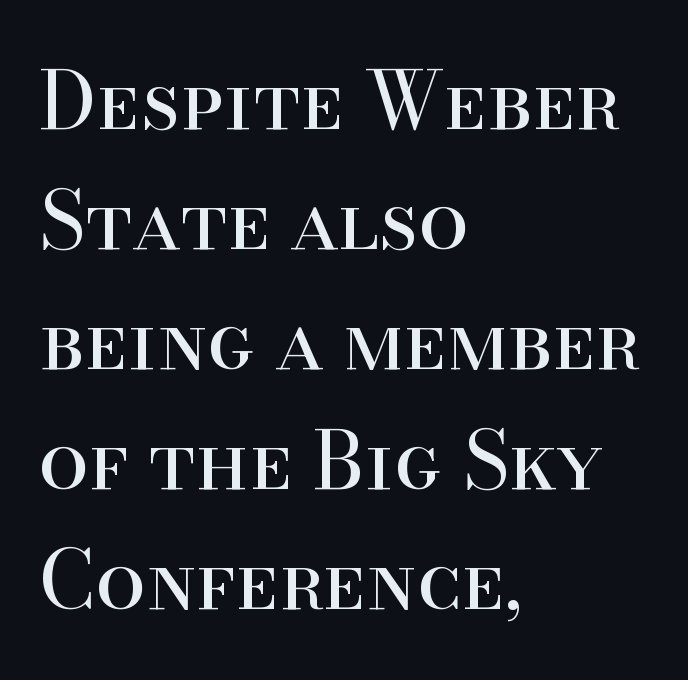
The baseline area is clear. In CSS terms this would be text-align: left. No italicization has been applied; the sample stays upright. The rendering uses natural spacing where letterforms have individual widths. Nothing unusual about the tracking: characters are spaced as the font intends. A typesetter would call this leading conventional body-copy spacing.
